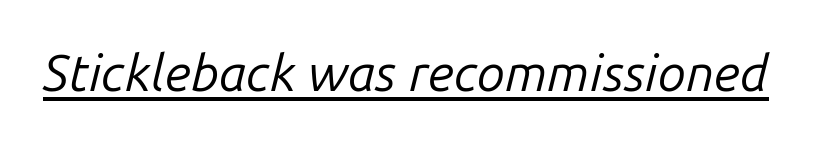
Compared with typical body copy, the letter spacing here is the same. The face used here is proportionally spaced, like ordinary book or web type. The axis of the letterforms is tilted away from vertical. The sample's only ornament is a line tracing under the words. Each stroke keeps to a modest, everyday thickness or less.
